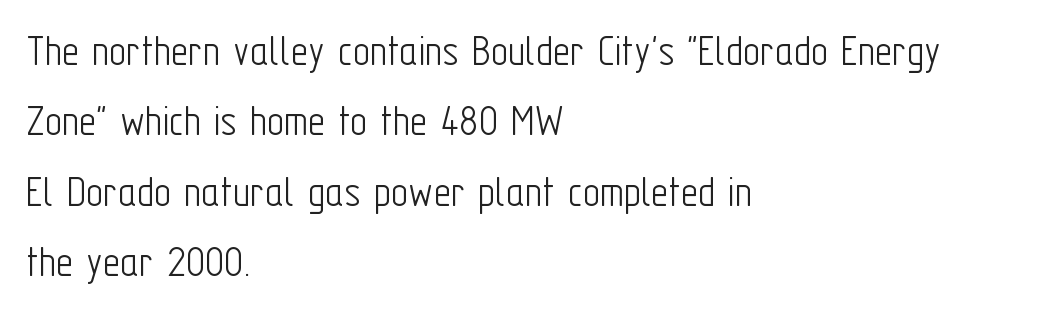
{"serif": "no", "italic": "no", "bold": "no", "weight": "light", "width": "condensed", "stroke_contrast": "low", "x_height": "medium", "monospaced": "no", "underline": "no", "align": "left", "line_spacing": "normal", "line_spacing_ratio": 1.5, "letter_spacing": "normal", "letter_spacing_em": 0.0, "glyph_px": 47}
